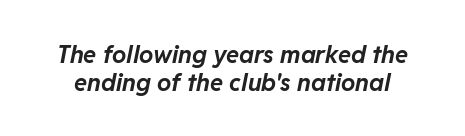
Q: Is the text bold? A: Yes.
Q: Is the text italic (slanted)? A: Yes, it leans right by about 11 degrees.
Q: Is the text underlined? A: No.
Q: Is the spacing between letters normal or unusually wide? A: Normal.
